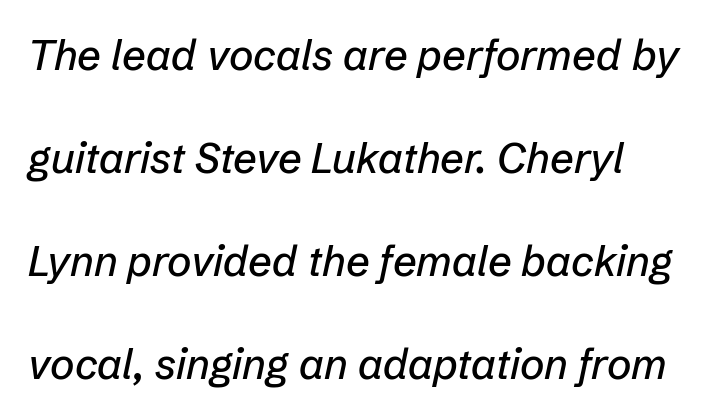
The specimen omits any rule beneath the text block's lines. A great deal of white space separates one row of letters from the next. The glyphs look as if they've been sheared to an angle. Spacing verdict: proportional, widths tailored to each character.
